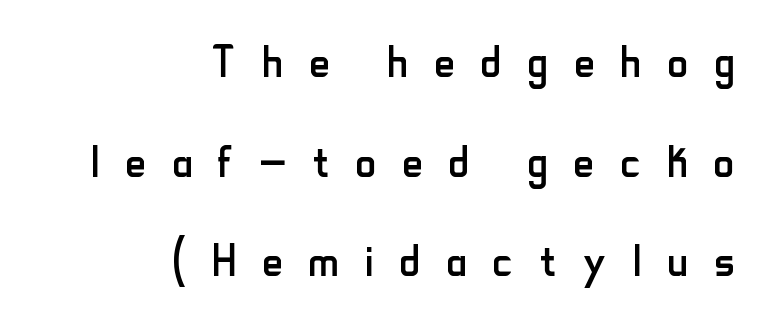
Q: Is the text bold? A: No.
Q: Is the text italic (slanted)? A: No, it is upright.
Q: Is the typeface a serif or a sans-serif typeface? A: Sans-serif.
Q: Is the text underlined? A: No.
Q: How is the paragraph aligned? A: Right-aligned.
Q: Is the spacing between letters normal or unusually wide? A: Unusually wide.
Q: Width (condensed, normal, or wide)? A: Condensed.
Q: Stroke contrast? A: Low.
Q: x-height? A: Small.
Q: Monospaced? A: No.
